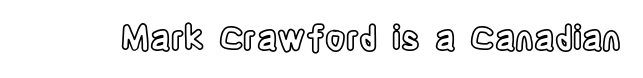
Q: Is the text italic (slanted)? A: No, it is upright.
Q: Is the text underlined? A: No.
Q: Is the spacing between letters normal or unusually wide? A: Normal.
Q: Width (condensed, normal, or wide)? A: Condensed.
Q: x-height? A: Large.
Q: Monospaced? A: No.
